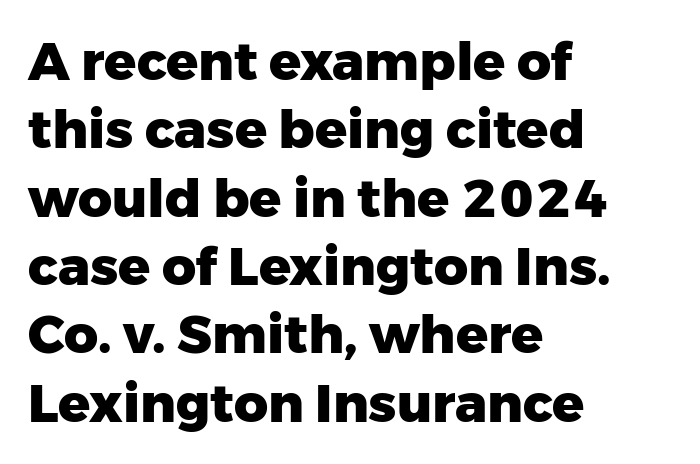
The image shows 53 px heavy sans-serif type, upright; set left-aligned, normal line spacing (1.29x), normal letter spacing, not underlined; low stroke contrast and a medium x-height.
